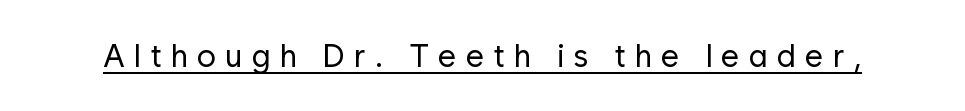
The image shows 32 px regular-weight sans-serif type, upright; set unusually wide letter spacing (+0.28 em), underlined; low stroke contrast and a medium x-height.
